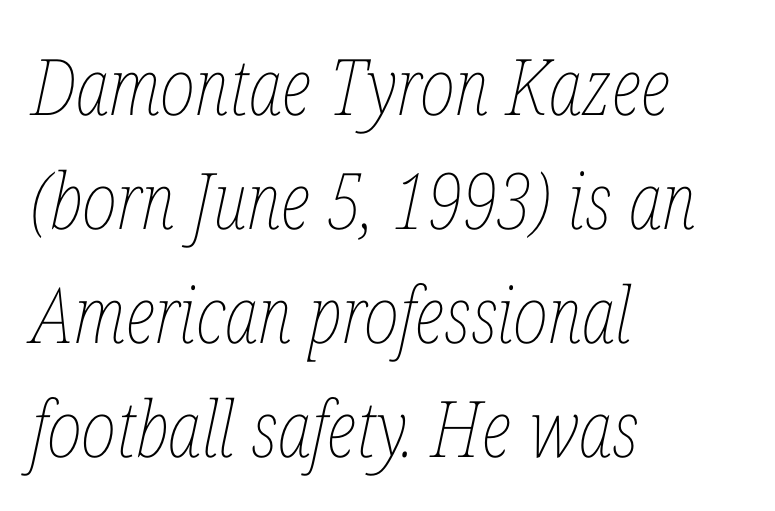
The image shows 78 px thin, condensed type, italic (leaning right); set left-aligned, normal line spacing (1.46x), normal letter spacing, not underlined; low stroke contrast and a medium x-height.
